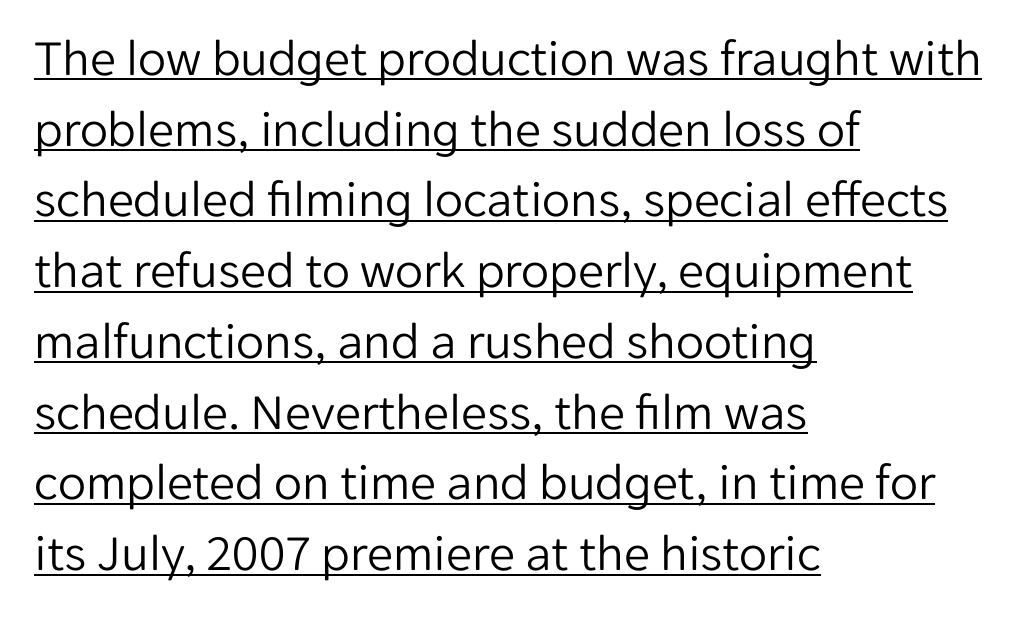
{"serif": "no", "italic": "no", "bold": "no", "weight": "light", "width": "normal", "stroke_contrast": "low", "x_height": "medium", "monospaced": "no", "underline": "yes", "align": "left", "line_spacing": "normal", "line_spacing_ratio": 1.36, "letter_spacing": "normal", "letter_spacing_em": 0.0, "glyph_px": 52}
